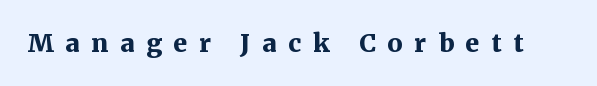
Notice how thick the strokes are: this is what a full bold looks like. The specimen reads as upright at a glance. The letterforms stand isolated, each surrounded by extra space. A clean baseline with only descenders dipping below it.
